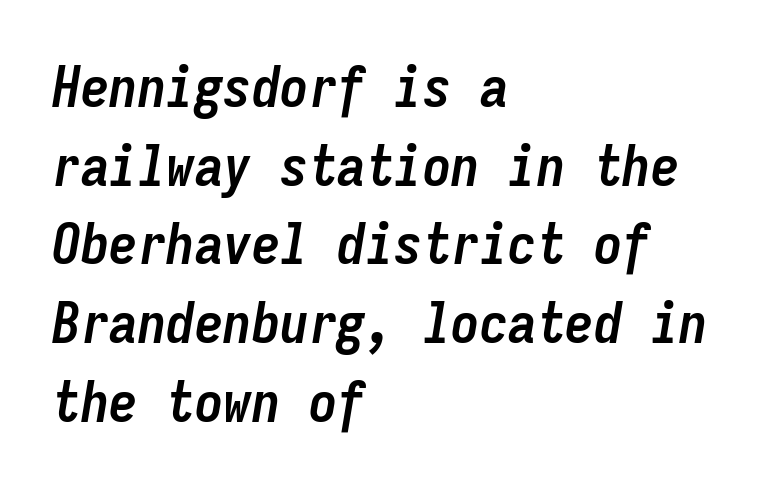
The strip under each line holds only bare page. The font's italic variant was chosen for this text. The space between consecutive lines is moderate. Typeset ragged right — the left edge is the straight one. The glyphs have the mass of a bold cut. Think of a typewriter: that constant character pitch is what you see here.
